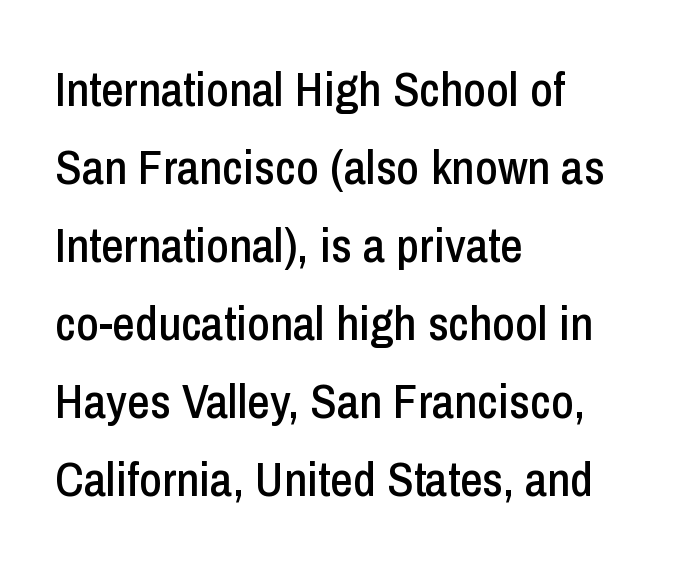
The passage shown has conventional tracking throughout. The font's upright variant was chosen for this text. The letters advance in unequal steps, a hallmark of proportional type. The leading is moderate, giving the passage an even texture. Short and long lines alike share a common starting point at left.
